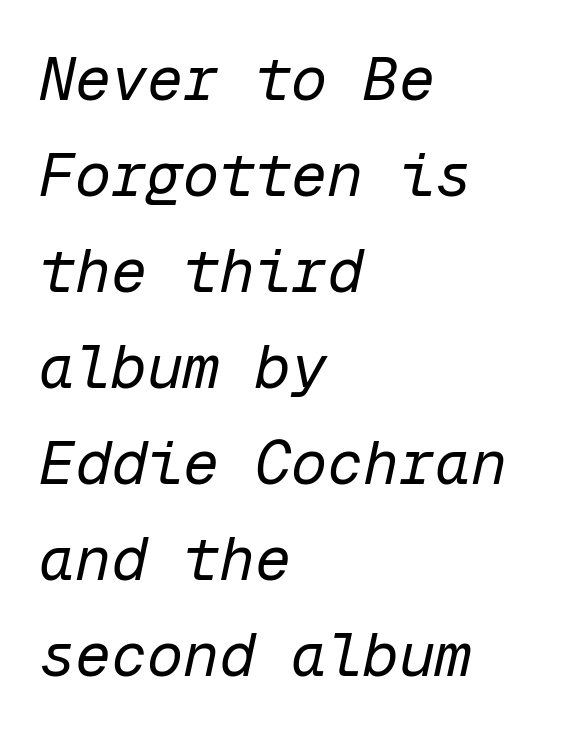
{"italic": "yes", "lean": "right", "slant_degrees": 12, "bold": "no", "weight": "regular", "width": "normal", "stroke_contrast": "low", "x_height": "medium", "monospaced": "yes", "underline": "no", "align": "left", "line_spacing": "normal", "line_spacing_ratio": 1.6, "letter_spacing": "normal", "letter_spacing_em": 0.0, "glyph_px": 60}
